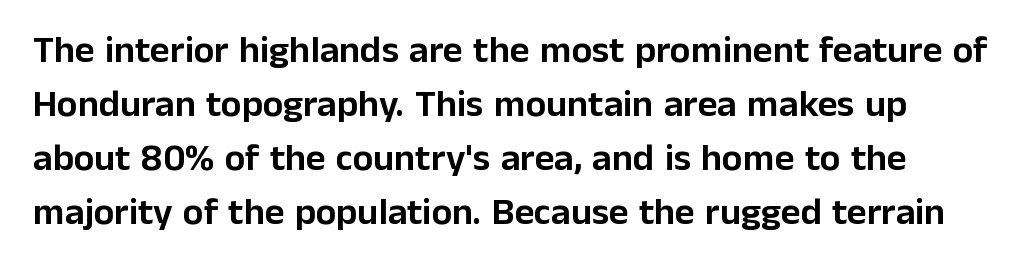
The image shows 38 px sans-serif type, upright; set normal line spacing (1.42x), normal letter spacing, not underlined; low stroke contrast and a medium x-height.
